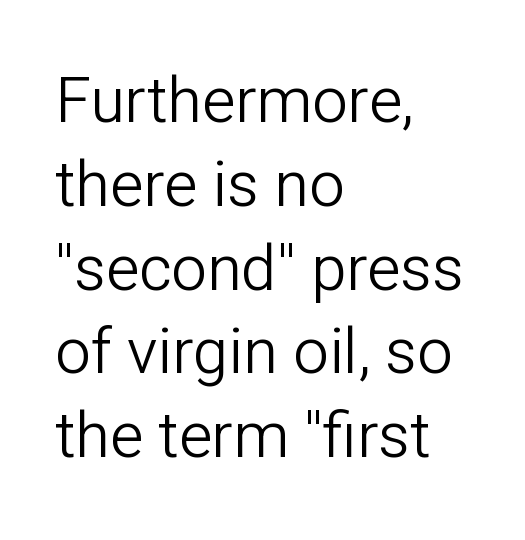
These lines are set flush left with a ragged right edge. Underline: absent. Standard letterfit; no display-style spreading of the glyphs. The face used here is a sans, in the tradition of grotesques and geometrics.
